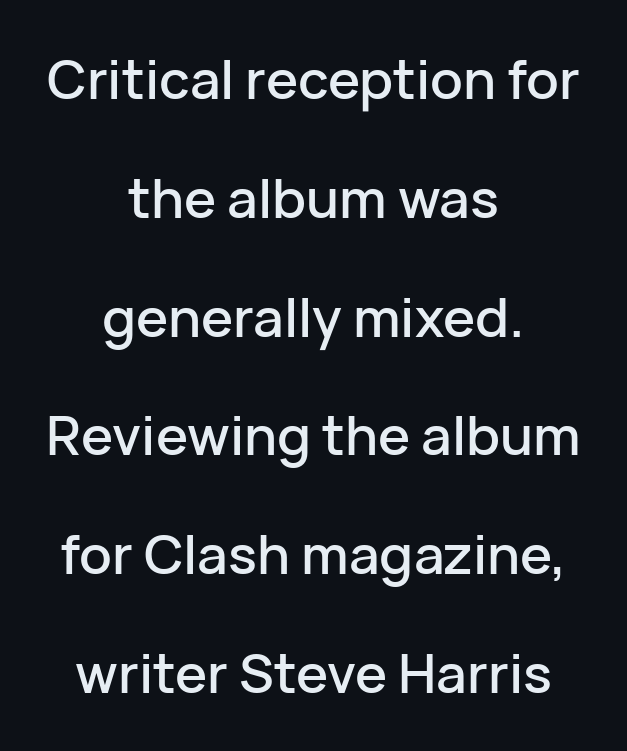
Spacing verdict: proportional, widths tailored to each character. The lines in this sample share a center point and differ in where they start and stop. Vertically, the passage feels expansive, rows floating well apart. Grotesque or geometric, the face here clearly has no serifs. Lines of text with bare space underneath.
